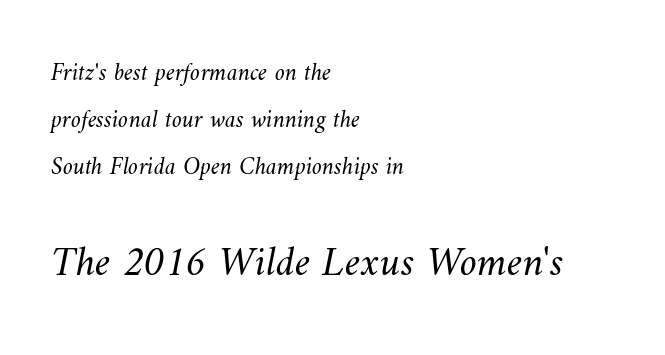
The image shows 43 px light type; set left-aligned, line spacing 1.88x, normal letter spacing, not underlined; the second (bottom) block is 1.72x larger; medium stroke contrast and a small x-height.
